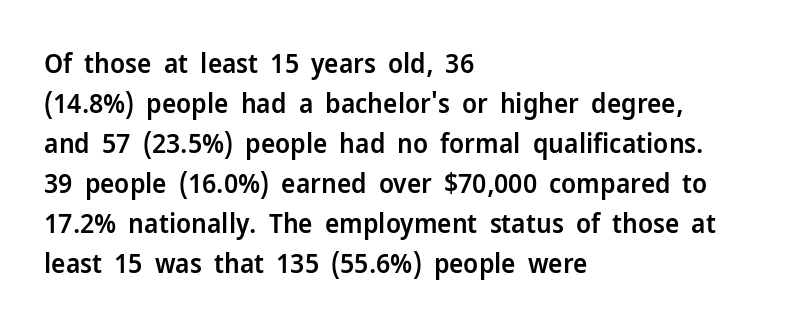
Type without underlining. The passage shown stacks its lines at a standard gap. This rendering uses left alignment, leaving the right contour irregular. Here the glyphs are tracked normally, forming tight word shapes.
